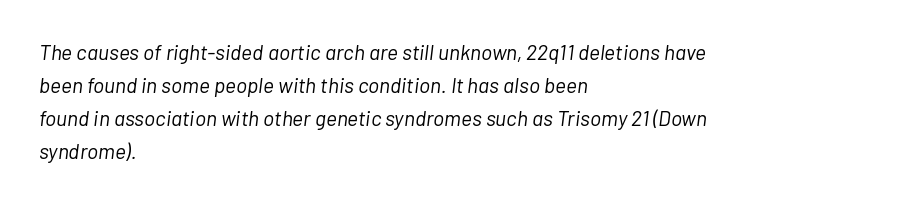
{"italic": "yes", "lean": "right", "slant_degrees": 7, "bold": "no", "underline": "no", "align": "left", "line_spacing": "normal", "line_spacing_ratio": 1.57, "letter_spacing": "normal", "letter_spacing_em": 0.0, "glyph_px": 21}
